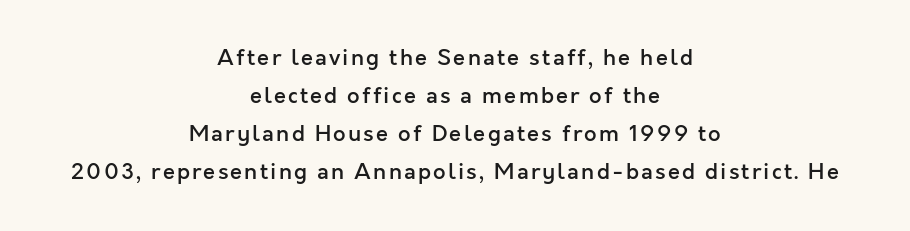
When letters stand straight like this, we call the style roman or upright. The gap between lines stays unmarked. One-word summary of the alignment: center. A fair bit of extra ink — the face is semibold, not bold.
